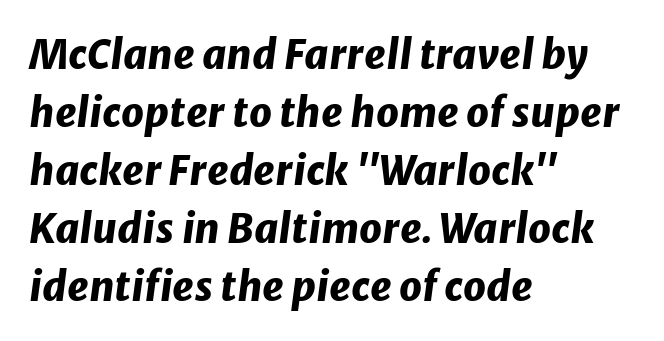
The image shows 40 px heavy type, italic (leaning right); set left-aligned, normal line spacing (1.45x), normal letter spacing, not underlined; low stroke contrast and a medium x-height.
